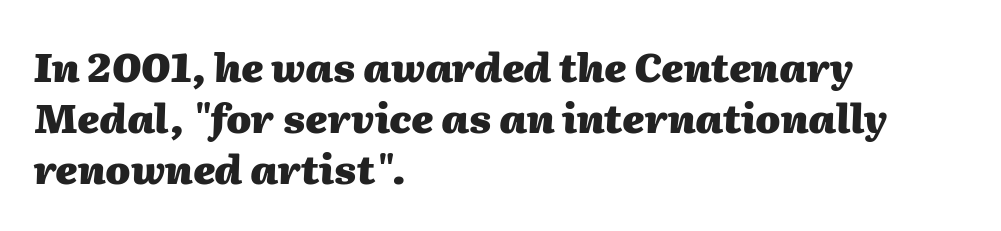
The image shows 40 px heavy type, italic (leaning right); set left-aligned, normal line spacing (1.27x), normal letter spacing, not underlined; medium stroke contrast and a medium x-height.
